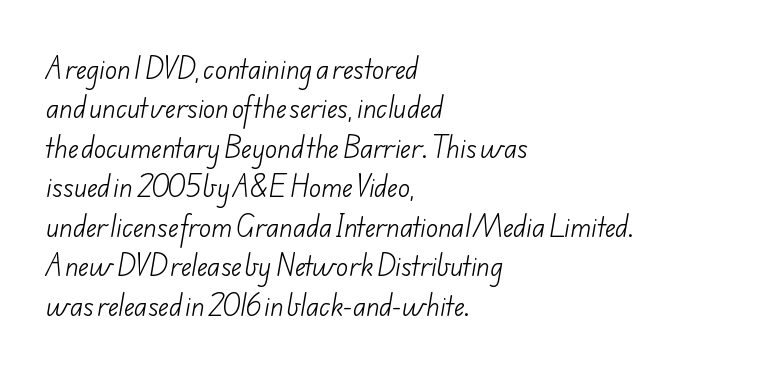
The image shows 25 px text type; set left-aligned, normal line spacing (1.58x), normal letter spacing, not underlined.
